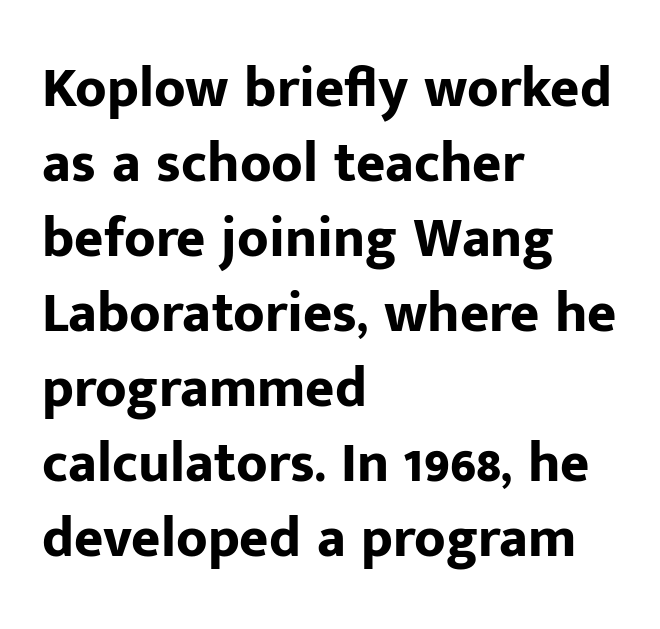
The image shows 56 px bold sans-serif type, upright; set left-aligned, normal line spacing (1.34x), normal letter spacing, not underlined; low stroke contrast and a medium x-height.
